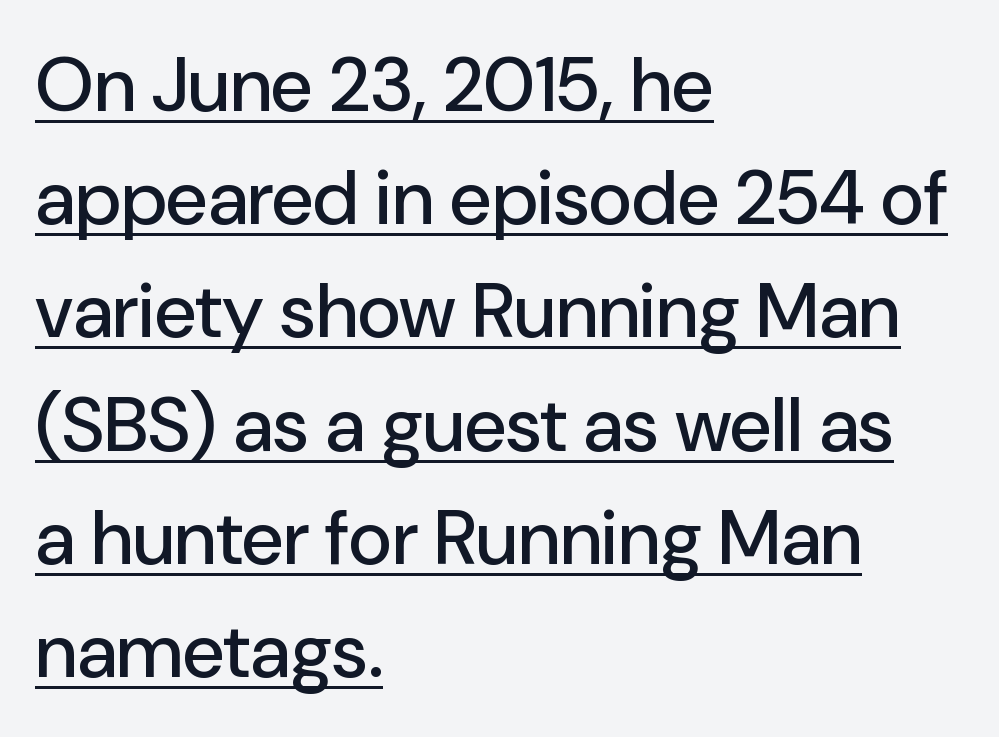
Q: Is the text italic (slanted)? A: No, it is upright.
Q: Is the typeface a serif or a sans-serif typeface? A: Sans-serif.
Q: Is the text underlined? A: Yes.
Q: How is the paragraph aligned? A: Left-aligned.
Q: Is the spacing between letters normal or unusually wide? A: Normal.
Q: Is the spacing between lines tight, normal or loose? A: Normal.
Q: Width (condensed, normal, or wide)? A: Normal.
Q: Stroke contrast? A: Low.
Q: x-height? A: Medium.
Q: Monospaced? A: No.
